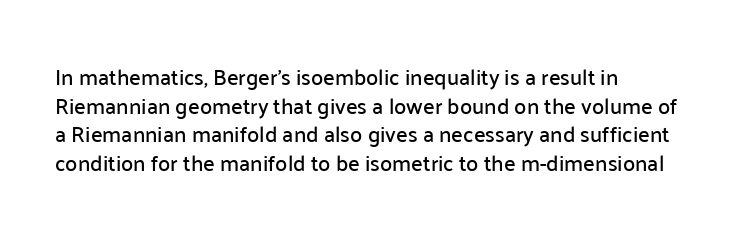
The image shows 22 px text type, upright; set left-aligned, normal line spacing (1.3x), normal letter spacing, not underlined.
